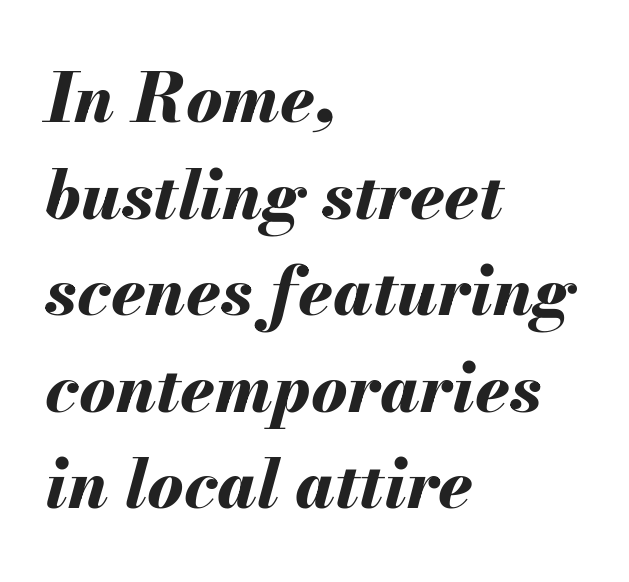
Q: Is the text bold? A: Yes.
Q: Is the text italic (slanted)? A: Yes, it leans right by about 13 degrees.
Q: Is the text underlined? A: No.
Q: How is the paragraph aligned? A: Left-aligned.
Q: Is the spacing between letters normal or unusually wide? A: Normal.
Q: Is the spacing between lines tight, normal or loose? A: Normal.
Q: Width (condensed, normal, or wide)? A: Normal.
Q: Stroke contrast? A: Medium.
Q: x-height? A: Small.
Q: Monospaced? A: No.
